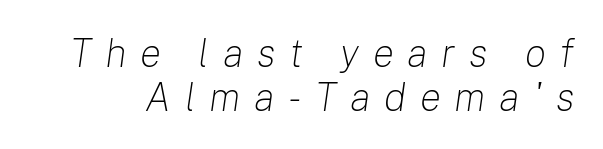
Q: Is the text bold? A: No.
Q: Is the text italic (slanted)? A: Yes, it leans right by about 8 degrees.
Q: Is the text underlined? A: No.
Q: Is the spacing between letters normal or unusually wide? A: Unusually wide.
Q: Is the spacing between lines tight, normal or loose? A: Tight.
Q: Width (condensed, normal, or wide)? A: Normal.
Q: Stroke contrast? A: Low.
Q: x-height? A: Medium.
Q: Monospaced? A: No.
